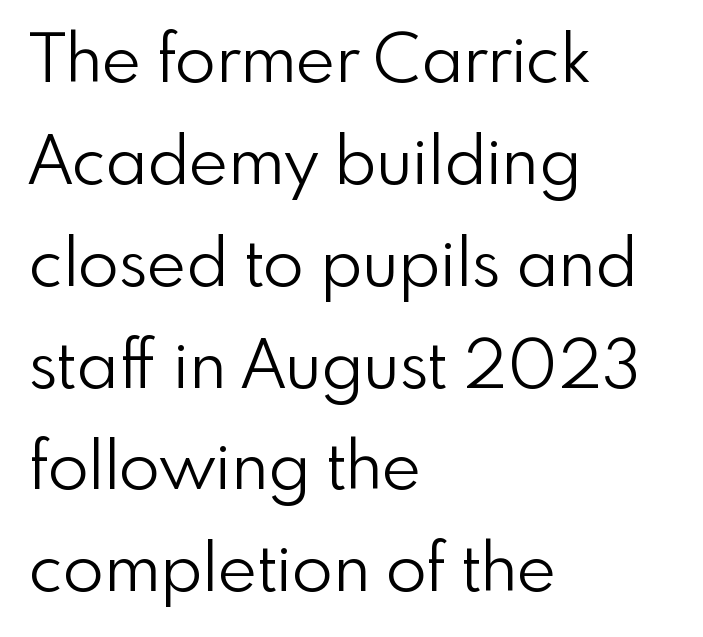
Q: Is the text bold? A: No.
Q: Is the text italic (slanted)? A: No, it is upright.
Q: Is the typeface a serif or a sans-serif typeface? A: Sans-serif.
Q: Is the text underlined? A: No.
Q: How is the paragraph aligned? A: Left-aligned.
Q: Is the spacing between letters normal or unusually wide? A: Normal.
Q: Is the spacing between lines tight, normal or loose? A: Normal.
Q: Width (condensed, normal, or wide)? A: Normal.
Q: Stroke contrast? A: Low.
Q: x-height? A: Small.
Q: Monospaced? A: No.
